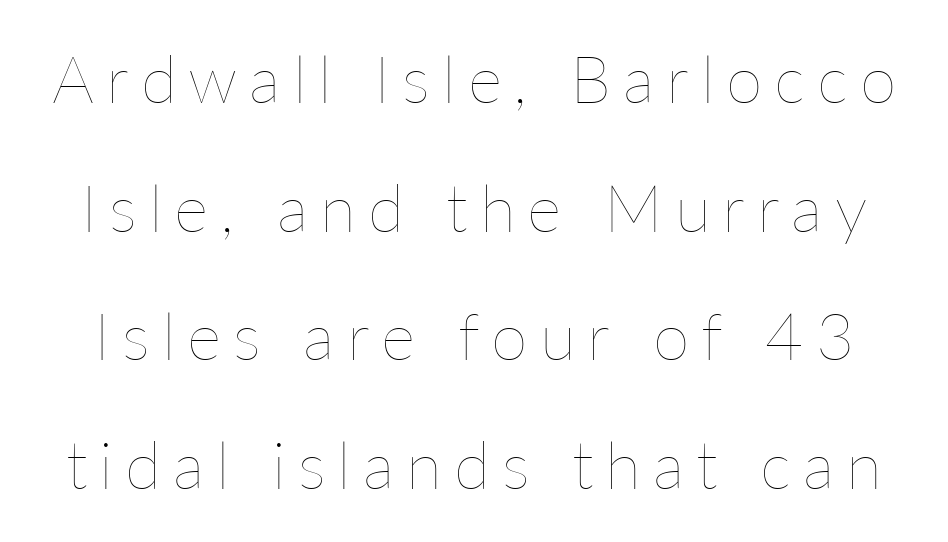
The image shows 66 px thin type, upright; set loose line spacing (1.95x), not underlined; low stroke contrast and a medium x-height.
